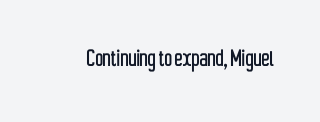
Q: Is the text italic (slanted)? A: No, it is upright.
Q: Is the text underlined? A: No.
Q: Is the spacing between letters normal or unusually wide? A: Normal.
